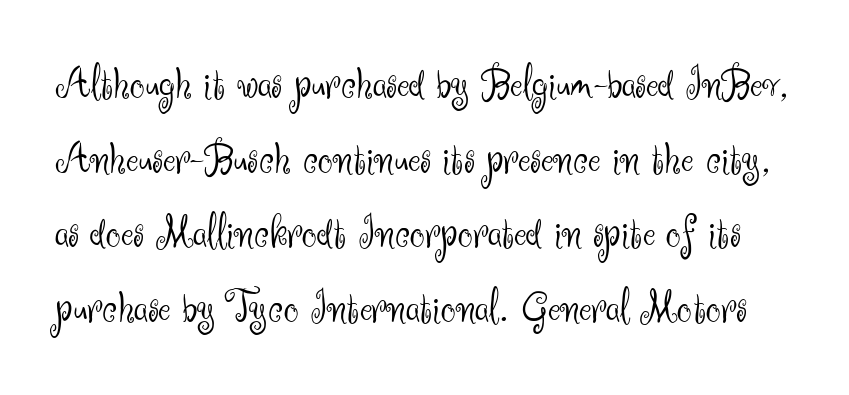
The rendering uses natural spacing where letterforms have individual widths. Letters rest on an invisible, unmarked baseline. Weight: not bold — regular or lighter. Notice how the stems are strictly vertical — no italics here. Characters follow at the spacing the type designer built in. Vertical spacing — default.
